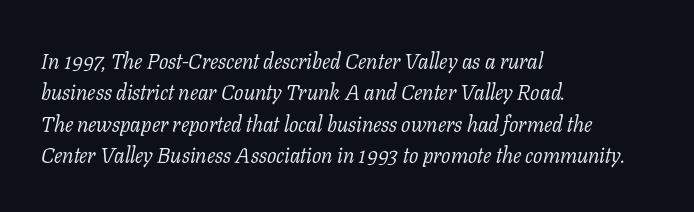
The image shows 22 px text type, italic (leaning right); set left-aligned, normal line spacing (1.43x), normal letter spacing, not underlined.
